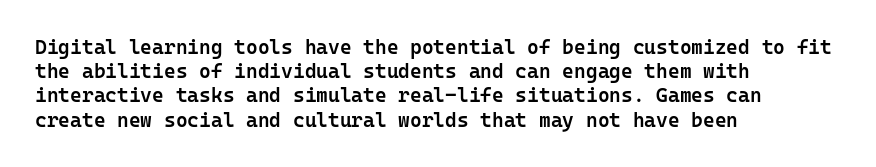
{"italic": "no", "bold": "semi", "underline": "no", "align": "left", "line_spacing_ratio": 1.21, "letter_spacing": "normal", "letter_spacing_em": 0.0, "glyph_px": 20}
